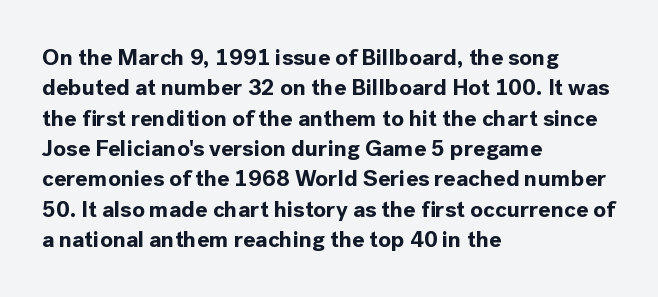
Q: Is the text bold? A: Yes.
Q: Is the text italic (slanted)? A: No, it is upright.
Q: Is the text underlined? A: No.
Q: How is the paragraph aligned? A: Left-aligned.
Q: Is the spacing between letters normal or unusually wide? A: Normal.
Q: Is the spacing between lines tight, normal or loose? A: Normal.
